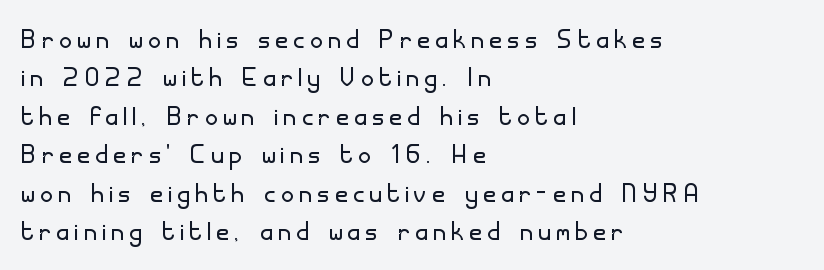
Q: Is the text bold? A: No.
Q: Is the text italic (slanted)? A: No, it is upright.
Q: Is the typeface a serif or a sans-serif typeface? A: Sans-serif.
Q: Is the text underlined? A: No.
Q: How is the paragraph aligned? A: Left-aligned.
Q: Is the spacing between lines tight, normal or loose? A: Tight.
Q: Width (condensed, normal, or wide)? A: Normal.
Q: Stroke contrast? A: Low.
Q: x-height? A: Small.
Q: Monospaced? A: No.
